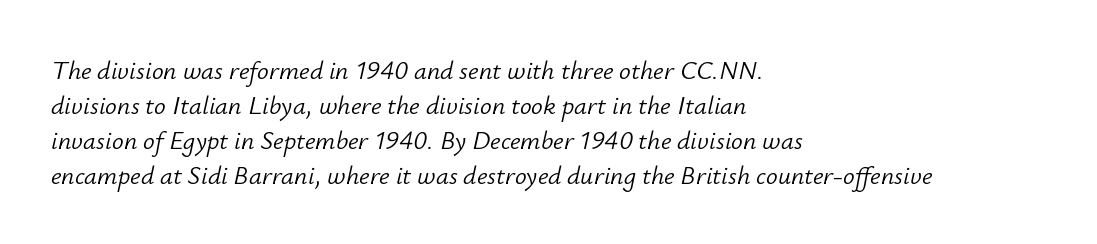
{"italic": "yes", "lean": "right", "slant_degrees": 12, "bold": "no", "underline": "no", "align": "left", "line_spacing": "normal", "line_spacing_ratio": 1.35, "letter_spacing": "normal", "letter_spacing_em": 0.0, "glyph_px": 26}
